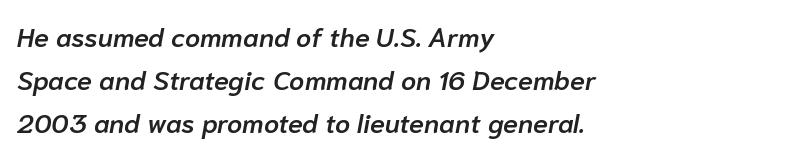
Q: Is the text bold? A: Semi-bold.
Q: Is the text italic (slanted)? A: Yes, it leans right by about 10 degrees.
Q: Is the text underlined? A: No.
Q: How is the paragraph aligned? A: Left-aligned.
Q: Is the spacing between letters normal or unusually wide? A: Normal.
Q: Is the spacing between lines tight, normal or loose? A: Normal.
